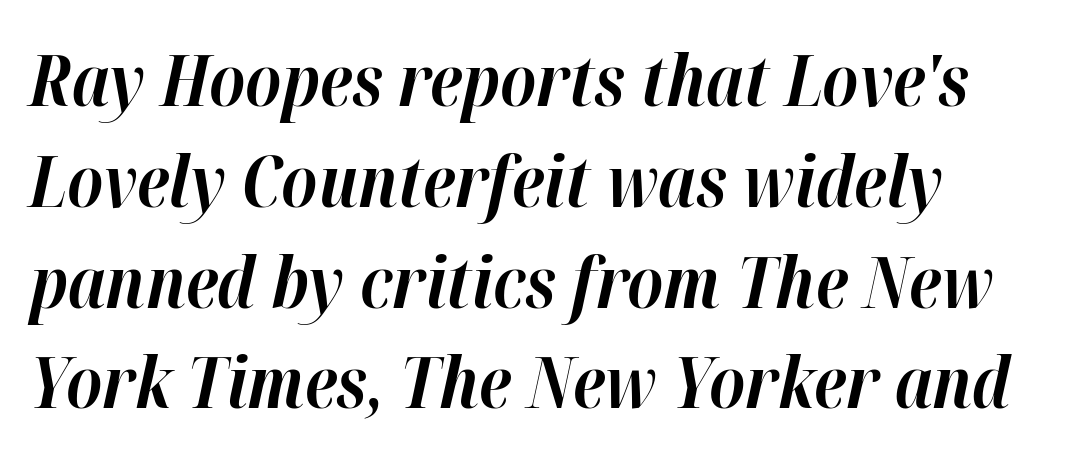
{"italic": "yes", "lean": "right", "slant_degrees": 12, "bold": "yes", "weight": "bold", "width": "normal", "stroke_contrast": "high", "x_height": "medium", "monospaced": "no", "underline": "no", "align": "left", "line_spacing": "normal", "line_spacing_ratio": 1.4, "letter_spacing": "normal", "letter_spacing_em": 0.0, "glyph_px": 72}
